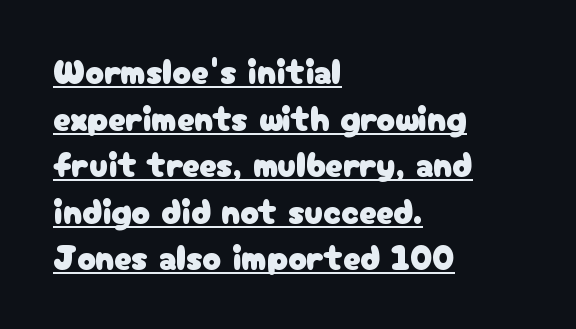
{"serif": "no", "italic": "no", "width": "normal", "stroke_contrast": "low", "x_height": "medium", "monospaced": "no", "underline": "yes", "align": "left", "line_spacing": "normal", "line_spacing_ratio": 1.33, "letter_spacing": "normal", "letter_spacing_em": 0.0, "glyph_px": 35}
